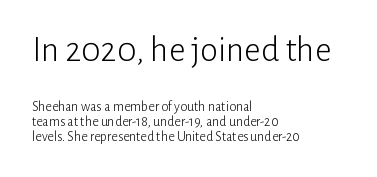
Q: Is the text bold? A: No.
Q: Is the text italic (slanted)? A: No, it is upright.
Q: Is the typeface a serif or a sans-serif typeface? A: Sans-serif.
Q: Is the text underlined? A: No.
Q: How is the paragraph aligned? A: Left-aligned.
Q: Is the spacing between letters normal or unusually wide? A: Normal.
Q: Is the spacing between lines tight, normal or loose? A: Tight.
Q: Which block of text is set in a larger size, the first (top) or the second (bottom)? A: The first (top) one.
Q: Width (condensed, normal, or wide)? A: Normal.
Q: Stroke contrast? A: Low.
Q: x-height? A: Medium.
Q: Monospaced? A: No.
